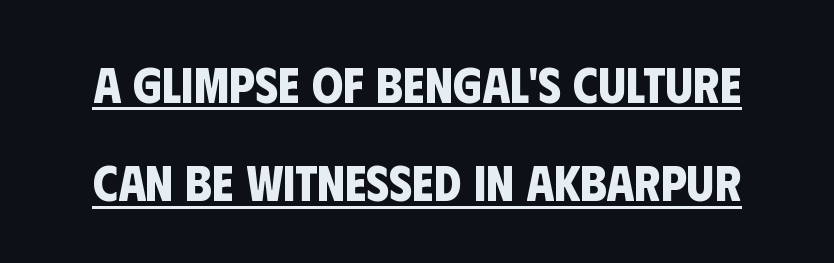
{"serif": "no", "bold": "yes", "weight": "bold", "width": "condensed", "stroke_contrast": "low", "x_height": "large", "monospaced": "no", "underline": "yes", "line_spacing": "loose", "line_spacing_ratio": 1.97, "letter_spacing": "normal", "letter_spacing_em": 0.0, "glyph_px": 50}
